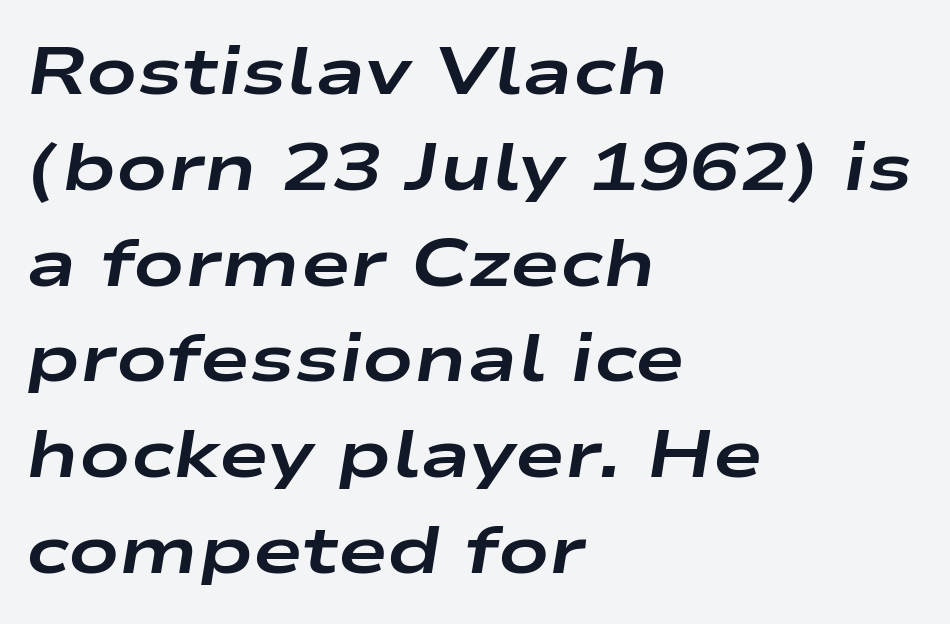
The image shows 67 px bold, wide type, italic (leaning right); set left-aligned, normal line spacing (1.43x), normal letter spacing, not underlined; low stroke contrast and a medium x-height.
